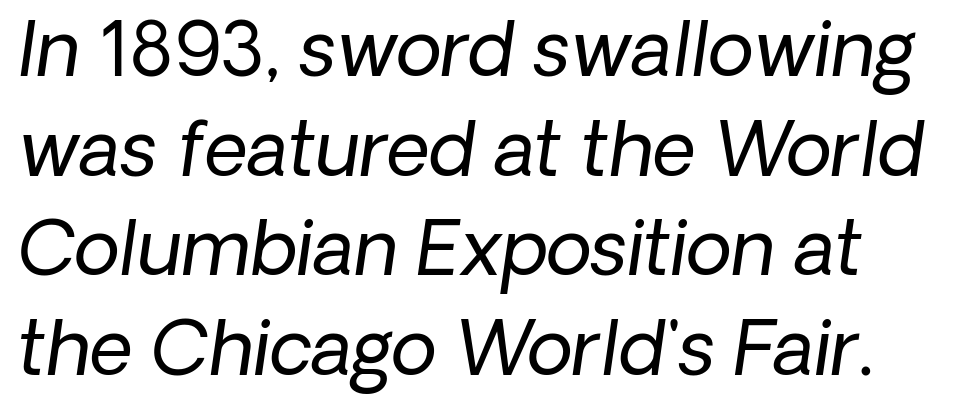
Q: Is the text bold? A: No.
Q: Is the typeface a serif or a sans-serif typeface? A: Sans-serif.
Q: Is the text underlined? A: No.
Q: Is the spacing between letters normal or unusually wide? A: Normal.
Q: Is the spacing between lines tight, normal or loose? A: Normal.
Q: Width (condensed, normal, or wide)? A: Normal.
Q: Stroke contrast? A: Low.
Q: x-height? A: Medium.
Q: Monospaced? A: No.
